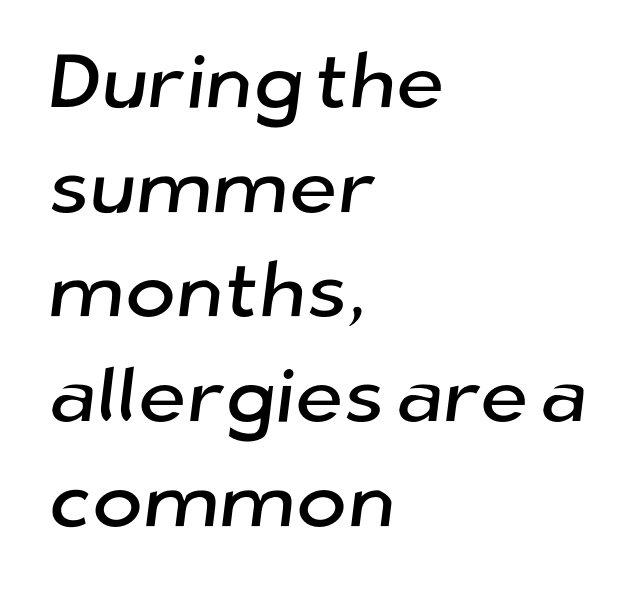
Q: Is the typeface a serif or a sans-serif typeface? A: Sans-serif.
Q: Is the text underlined? A: No.
Q: How is the paragraph aligned? A: Left-aligned.
Q: Is the spacing between letters normal or unusually wide? A: Normal.
Q: Is the spacing between lines tight, normal or loose? A: Normal.
Q: Width (condensed, normal, or wide)? A: Normal.
Q: Stroke contrast? A: Low.
Q: x-height? A: Medium.
Q: Monospaced? A: No.
